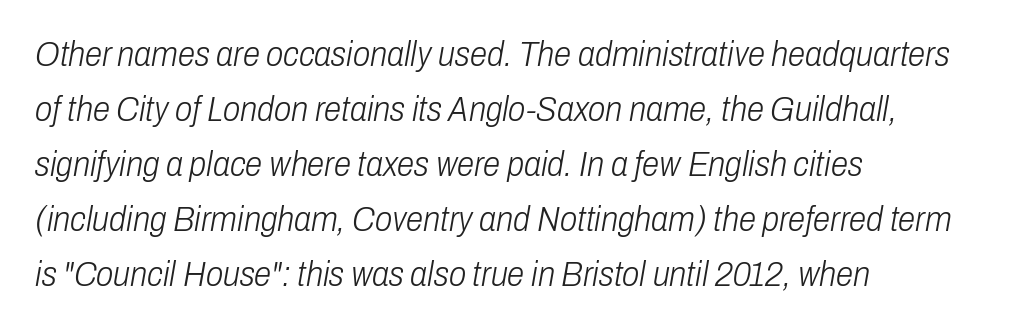
{"italic": "yes", "lean": "right", "slant_degrees": 10, "bold": "no", "weight": "light", "width": "condensed", "stroke_contrast": "low", "x_height": "medium", "monospaced": "no", "underline": "no", "align": "left", "line_spacing": "normal", "line_spacing_ratio": 1.57, "letter_spacing": "normal", "letter_spacing_em": 0.0, "glyph_px": 35}
